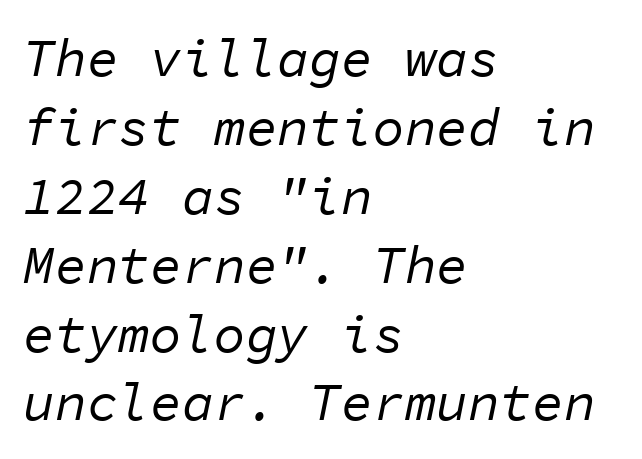
The image shows 53 px regular-weight type, italic (leaning right), monospaced; set left-aligned, normal line spacing (1.3x), normal letter spacing, not underlined; low stroke contrast and a medium x-height.
